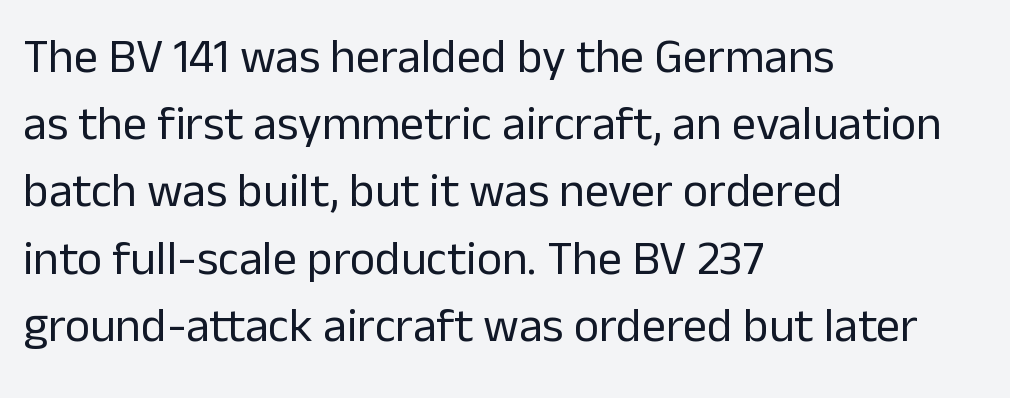
The rendering uses a moderate line-height, typical for paragraphs. Glyph-to-glyph distance matches everyday printed text. Nope, no serifs anywhere on these letters. Any mark beneath the type? The region is blank.
